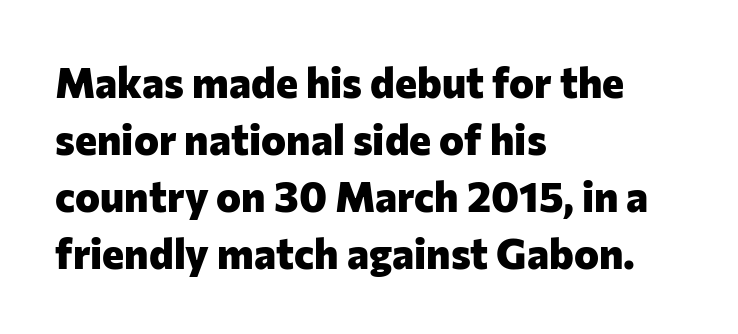
The image shows 42 px heavy sans-serif type, upright; set left-aligned, normal line spacing (1.36x), normal letter spacing, not underlined; low stroke contrast and a medium x-height.
